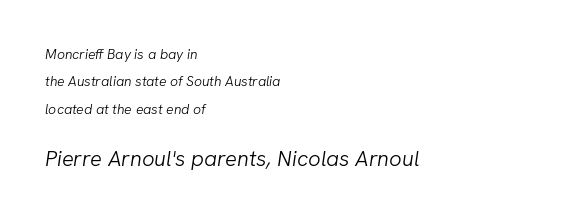
The passage is arranged the way most books set body copy — flush left. Which of the two is more prominent by size? The second, at the bottom. Stroke mass is kept to a normal reading level or below. Notice the wide empty band between every row — that's loose leading. No extra tracking has been applied to these lines.
